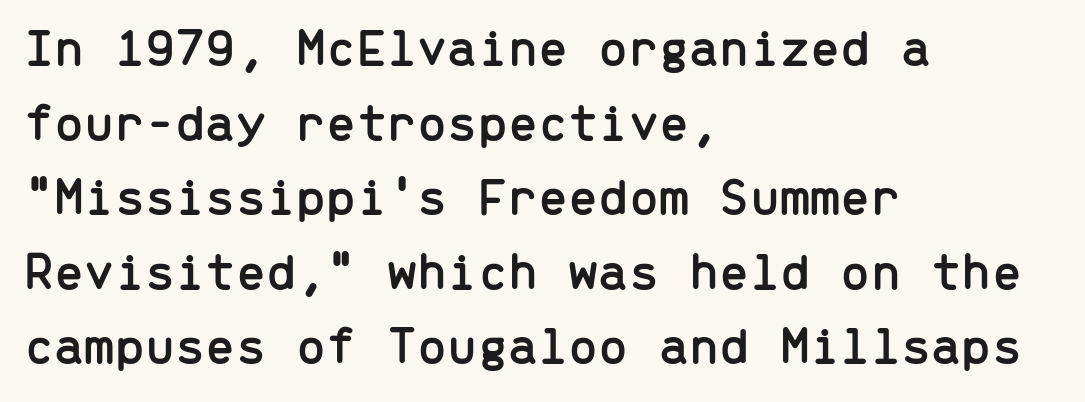
{"serif": "no", "italic": "no", "width": "normal", "stroke_contrast": "low", "x_height": "medium", "monospaced": "yes", "underline": "no", "align": "left", "line_spacing": "normal", "line_spacing_ratio": 1.38, "letter_spacing": "normal", "letter_spacing_em": 0.0, "glyph_px": 54}
